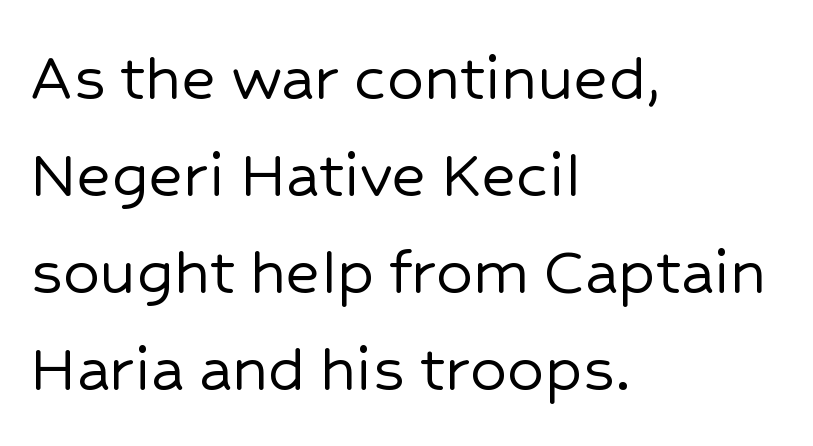
{"serif": "no", "italic": "no", "width": "normal", "stroke_contrast": "low", "x_height": "medium", "monospaced": "no", "underline": "no", "align": "left", "line_spacing": "normal", "line_spacing_ratio": 1.33, "letter_spacing": "normal", "letter_spacing_em": 0.0, "glyph_px": 73}
